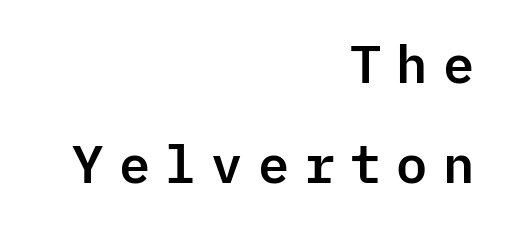
{"serif": "no", "italic": "no", "width": "normal", "stroke_contrast": "low", "x_height": "medium", "monospaced": "yes", "underline": "no", "align": "right", "line_spacing": "loose", "line_spacing_ratio": 1.92, "letter_spacing": "wide", "letter_spacing_em": 0.25, "glyph_px": 52}
